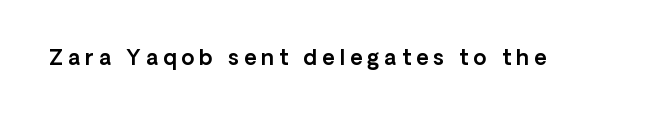
Q: Is the text italic (slanted)? A: No, it is upright.
Q: Is the text underlined? A: No.
Q: Is the spacing between letters normal or unusually wide? A: Unusually wide.
